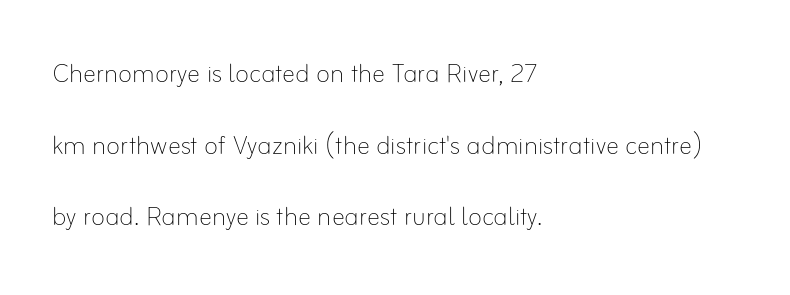
{"italic": "no", "bold": "no", "weight": "thin", "width": "normal", "stroke_contrast": "low", "x_height": "small", "monospaced": "no", "underline": "no", "align": "left", "line_spacing": "loose", "line_spacing_ratio": 2.17, "letter_spacing": "normal", "letter_spacing_em": 0.0, "glyph_px": 33}
